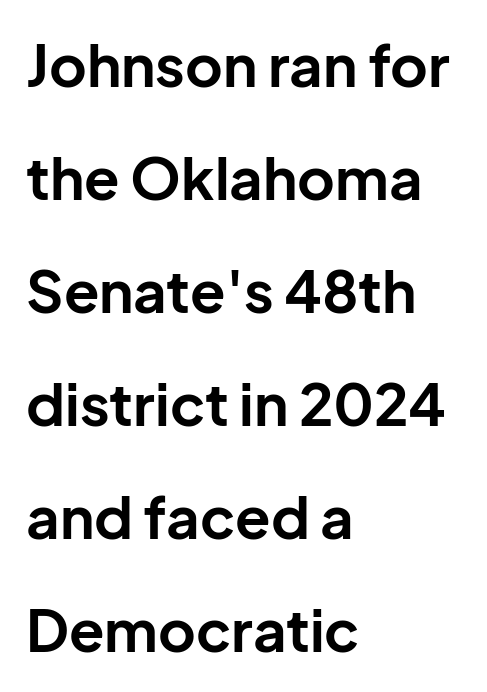
Reading down the block, your eye returns to a fixed left position each line. The words here are not underlined. This rendering employs a face without finishing strokes, i.e., a sans-serif. This sample uses plain, unmodified letter spacing. Do the characters align in a grid? No, the font is proportional. Students, this is bold: see how much ink each stroke carries.
